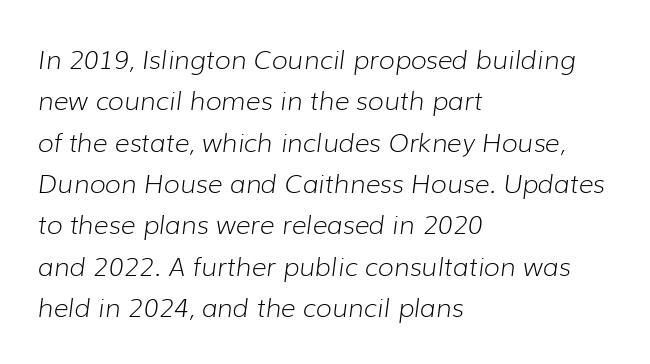
Q: Is the text bold? A: No.
Q: Is the text italic (slanted)? A: Yes, it leans right by about 7 degrees.
Q: Is the text underlined? A: No.
Q: How is the paragraph aligned? A: Left-aligned.
Q: Is the spacing between letters normal or unusually wide? A: Normal.
Q: Is the spacing between lines tight, normal or loose? A: Normal.
